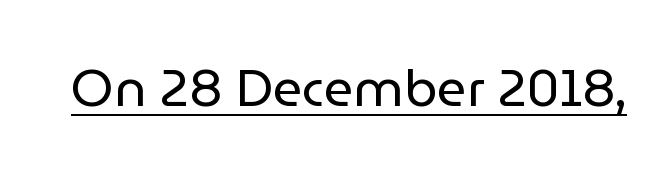
Q: Is the text bold? A: No.
Q: Is the text italic (slanted)? A: No, it is upright.
Q: Is the typeface a serif or a sans-serif typeface? A: Sans-serif.
Q: Is the text underlined? A: Yes.
Q: Is the spacing between letters normal or unusually wide? A: Normal.
Q: Width (condensed, normal, or wide)? A: Normal.
Q: Stroke contrast? A: Low.
Q: x-height? A: Medium.
Q: Monospaced? A: No.
